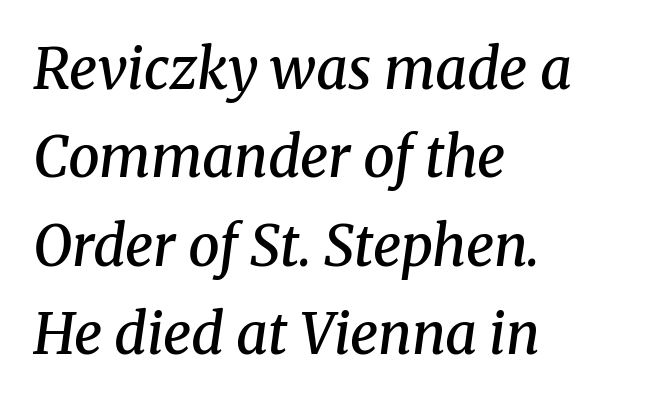
The text block is weighted toward the left margin, trailing off unevenly rightward. Designer's note — italics engaged. Varying glyph widths throughout — classic text-font behaviour. Between one letter and the next there's only the usual sliver of space. Each glyph is drawn with semibold strokes, heavier than normal yet not fully bold.
